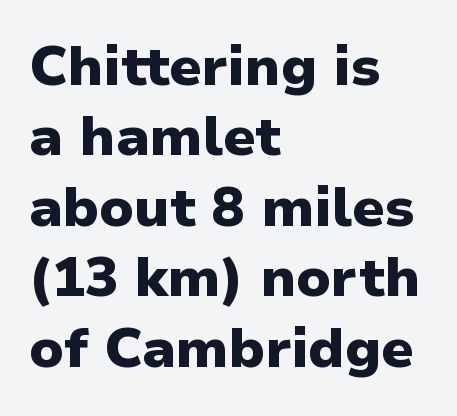
{"serif": "no", "italic": "no", "bold": "yes", "weight": "heavy", "width": "normal", "stroke_contrast": "low", "x_height": "medium", "monospaced": "no", "underline": "no", "align": "left", "line_spacing": "normal", "line_spacing_ratio": 1.28, "letter_spacing": "normal", "letter_spacing_em": 0.0, "glyph_px": 55}
